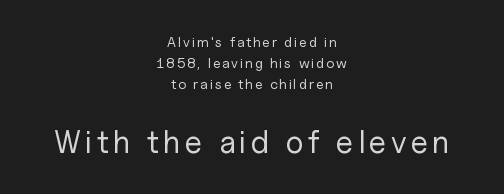
The font's upright variant was chosen for this text. A typesetter would call this proportional, since set widths differ per character. Letters rest on an invisible, unmarked baseline. This sample keeps an unexceptional amount of space between lines. These two chunks differ in scale, with the bottom chunk taking the larger measure.
